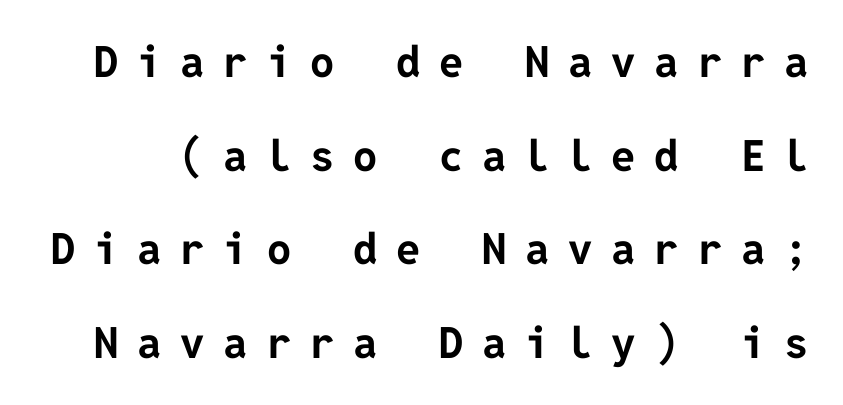
Q: Is the text bold? A: Yes.
Q: Is the text italic (slanted)? A: No, it is upright.
Q: Is the typeface a serif or a sans-serif typeface? A: Sans-serif.
Q: Is the text underlined? A: No.
Q: Is the spacing between letters normal or unusually wide? A: Unusually wide.
Q: Is the spacing between lines tight, normal or loose? A: Loose.
Q: Width (condensed, normal, or wide)? A: Normal.
Q: Stroke contrast? A: Low.
Q: x-height? A: Medium.
